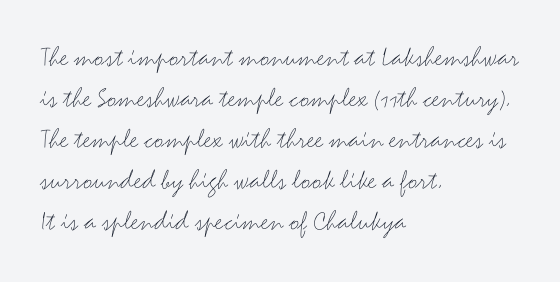
The image shows 29 px thin, wide sans-serif type; set left-aligned, normal line spacing (1.41x), normal letter spacing, not underlined; medium stroke contrast and a small x-height.
